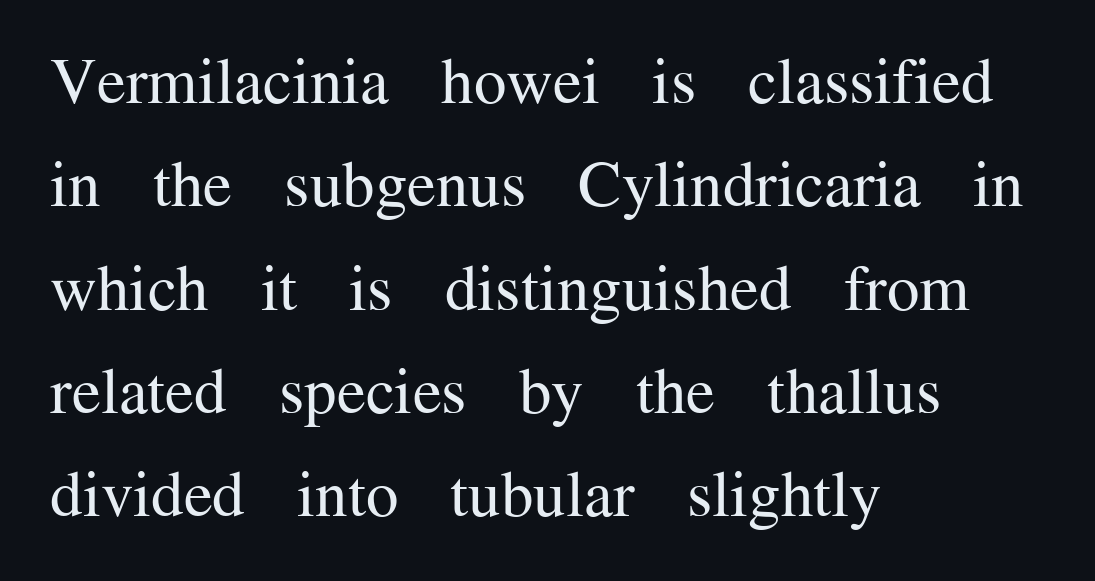
The image shows 65 px regular-weight serif type, upright; set left-aligned, normal line spacing (1.59x), normal letter spacing, not underlined; medium stroke contrast and a medium x-height.
